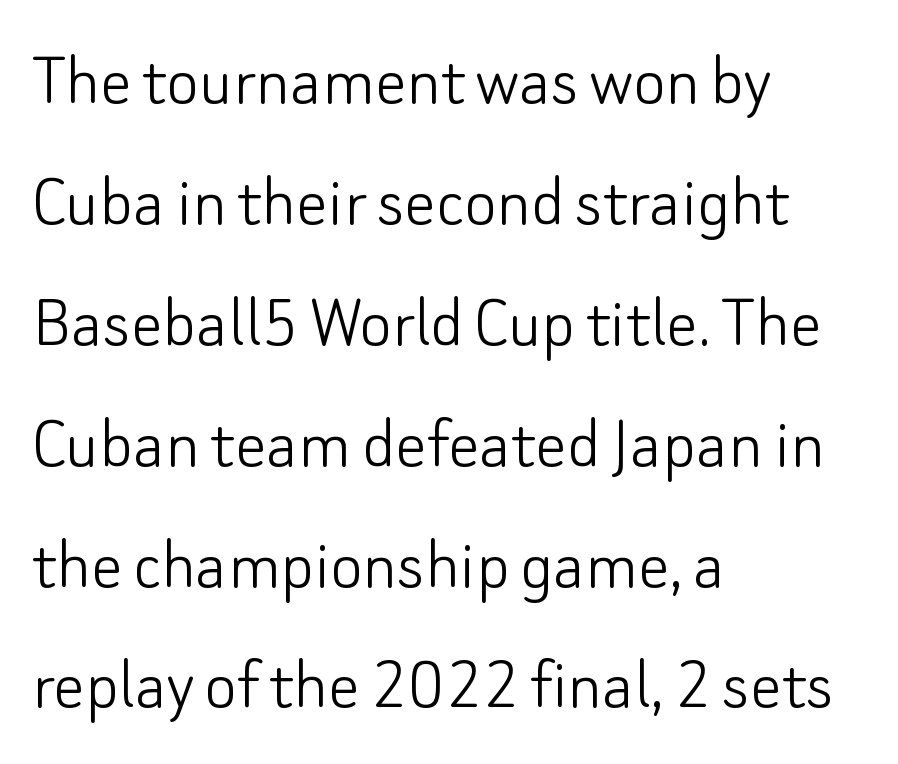
{"serif": "no", "italic": "no", "bold": "no", "weight": "light", "width": "normal", "stroke_contrast": "low", "x_height": "small", "monospaced": "no", "underline": "no", "align": "left", "line_spacing": "normal", "line_spacing_ratio": 1.55, "letter_spacing": "normal", "letter_spacing_em": 0.0, "glyph_px": 78}
